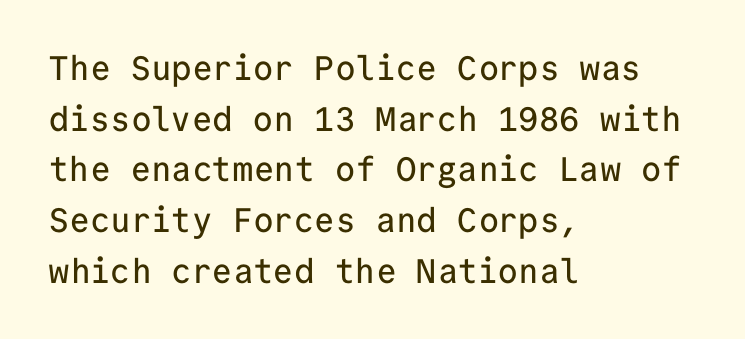
The image shows 34 px sans-serif type, upright, monospaced; set left-aligned, normal line spacing (1.49x), normal letter spacing, not underlined; low stroke contrast and a medium x-height.
